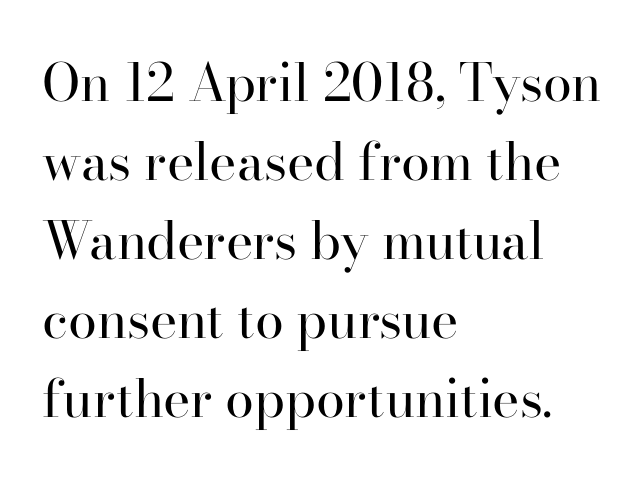
Descenders are the only things crossing below the line. No italicization has been applied; the sample stays upright. If you measured baseline to baseline, you'd find a middling distance. How are the letters spaced? Ordinarily, with no added tracking. The face looks like a standard text weight, possibly lighter. Think of a printed novel: that variable character pitch is what you see here.
